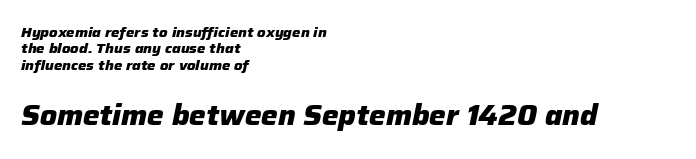
The characters look thick and weighty, a clear bold. When letters slant like this, we call the style italic. The following chunk of copy outweighs the initial chunk in type size. Character widths vary here, with narrow letters taking less room than wide ones. Between one letter and the next there's only the usual sliver of space.
